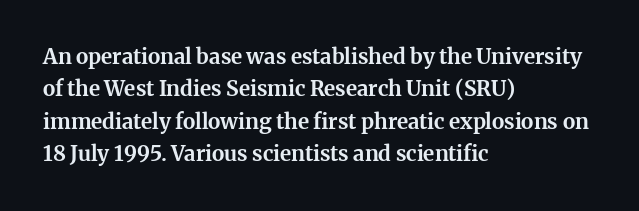
Unlike italic type, these characters show no tilt at all. Line starts are locked; line ends wander. Characters follow at the spacing the type designer built in. On the weight axis this lands at bold, roughly 700. The passage shown is not underscored anywhere.
